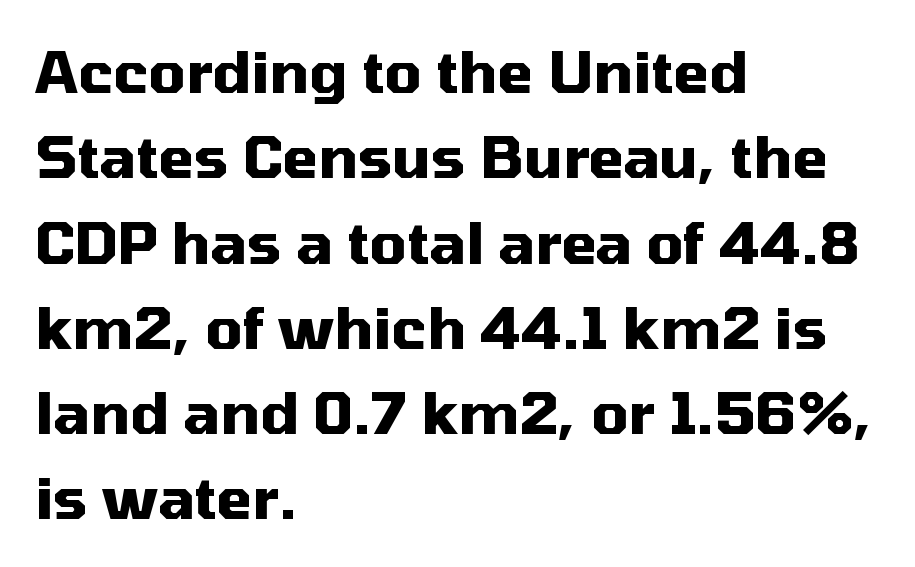
The image shows 58 px heavy sans-serif type, upright; set left-aligned, normal line spacing (1.47x), normal letter spacing, not underlined; medium stroke contrast and a medium x-height.
